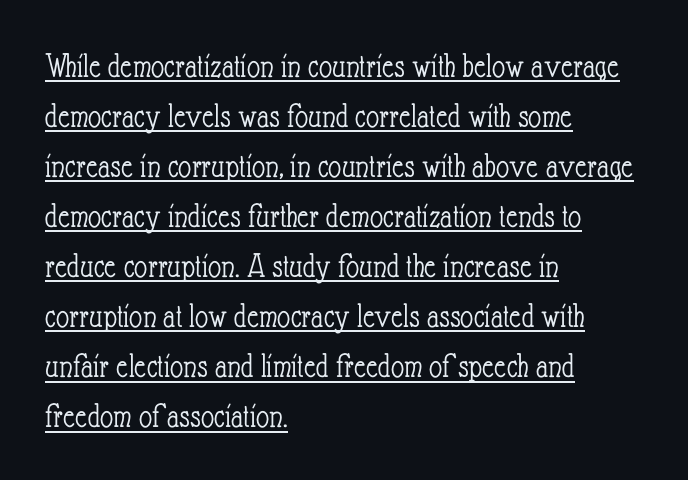
The letters advance in unequal steps, a hallmark of proportional type. In terms of letterspacing, this is plain default setting. Check the space under the baseline: a stroke is drawn there. Letters have the restrained weight of plain body copy at most.
